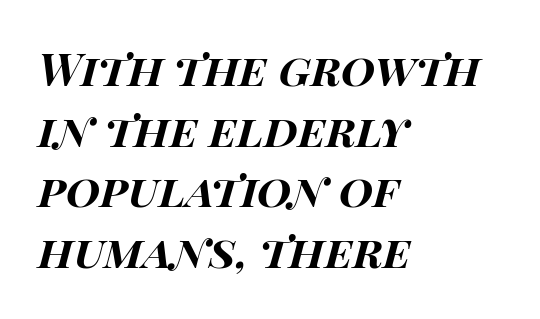
{"italic": "yes", "lean": "right", "slant_degrees": 15, "bold": "yes", "weight": "bold", "width": "wide", "stroke_contrast": "high", "x_height": "large", "monospaced": "no", "underline": "no", "align": "left", "line_spacing": "normal", "line_spacing_ratio": 1.38, "letter_spacing": "normal", "letter_spacing_em": 0.0, "glyph_px": 44}
